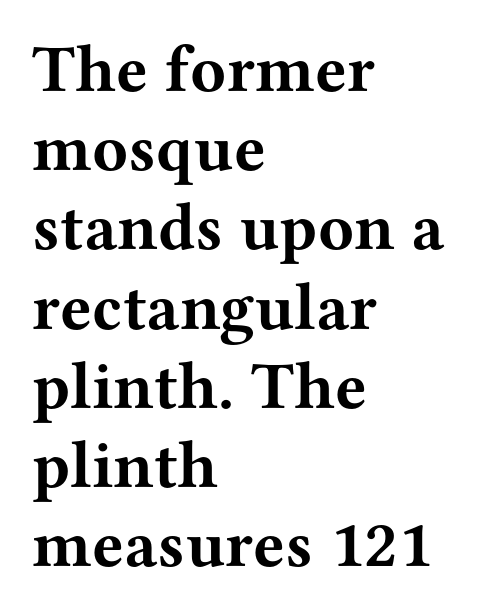
Posture: upright roman. Typesetter's note: full bold, strokes at maximum text heaviness. This sample uses plain, unmodified letter spacing. Old-style or modern, the face here clearly has serifs. Each letter keeps its own natural width here, so spacing adapts to shape. Check the space under the baseline: it is left empty.
